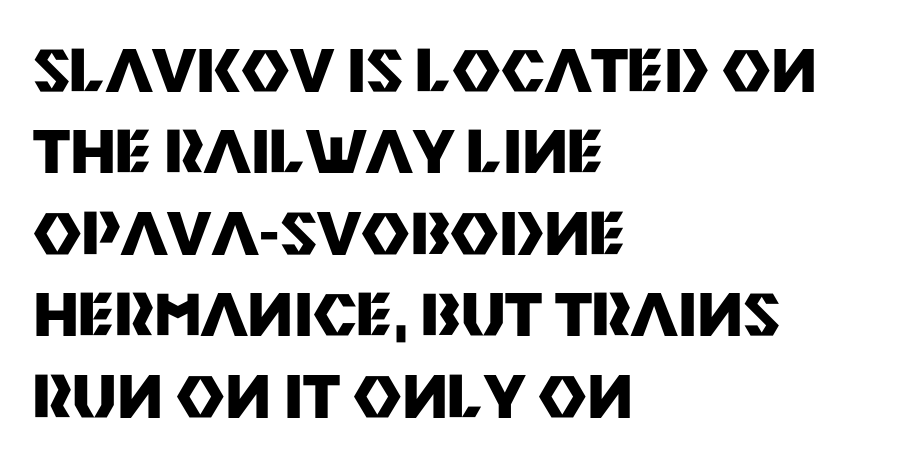
The image shows 59 px heavy sans-serif type, upright; set left-aligned, normal line spacing (1.38x), normal letter spacing, not underlined; medium stroke contrast and a large x-height.
